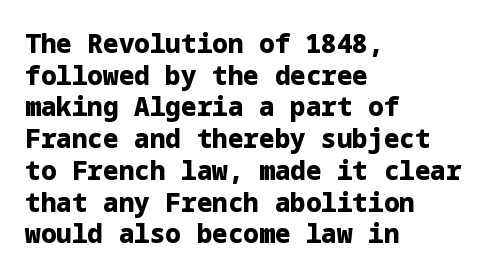
I'd describe the lettering as bold — thick and assertive. Words appear dense and cohesive because spacing is normal. Reading down the block, your eye returns to a fixed left position each line. The lettering holds an erect, upright posture throughout. Descender tails drop into unmarked territory.
